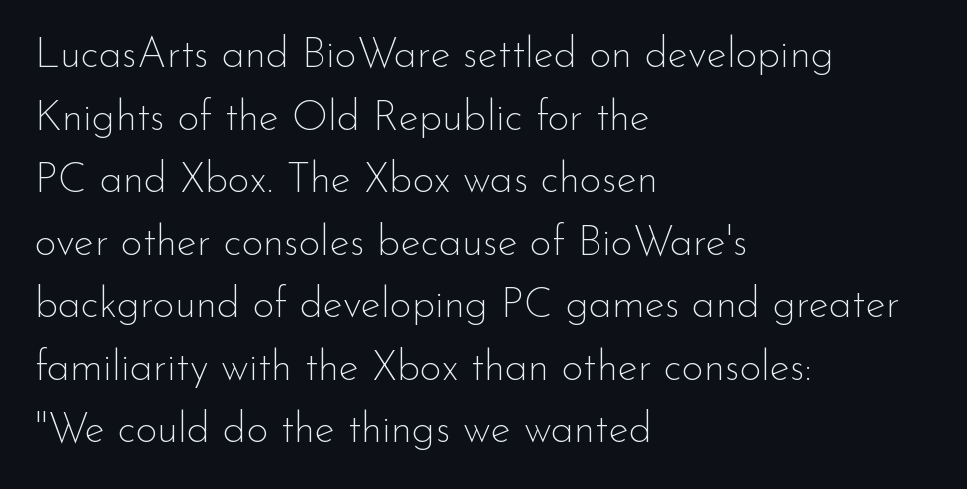
The image shows 42 px thin sans-serif type, upright; set left-aligned, normal line spacing (1.49x), normal letter spacing, not underlined; low stroke contrast and a small x-height.
